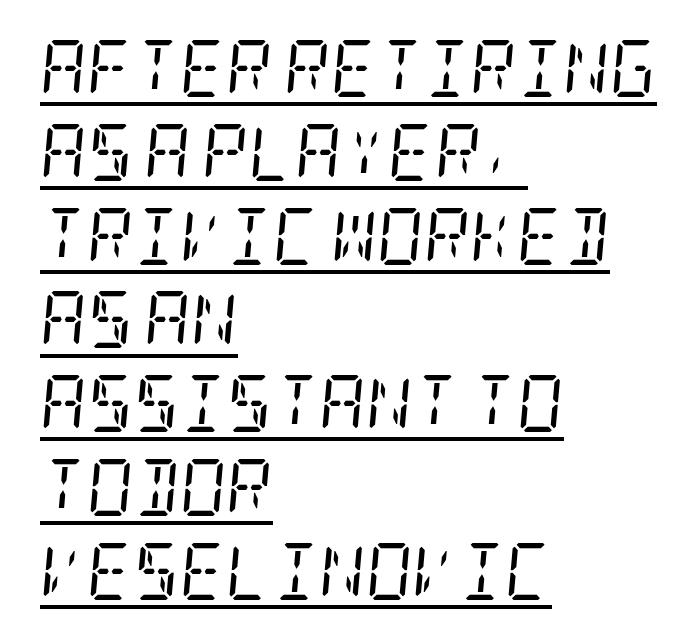
The image shows 57 px regular-weight, condensed serif type, italic (leaning right); set left-aligned, normal line spacing (1.47x), normal letter spacing, underlined; low stroke contrast and a large x-height.
